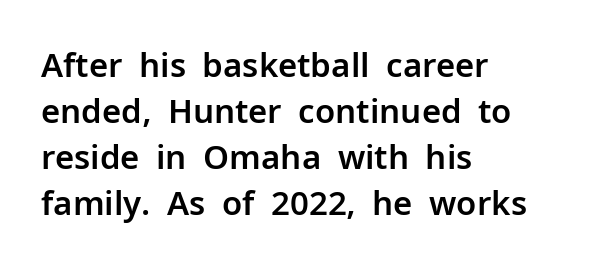
Leftover space on each line is placed entirely after the last word. No word sits above an underline. Regular leading. Inter-character spacing is left at the font's built-in metrics. Think of a printed novel: that variable character pitch is what you see here.
